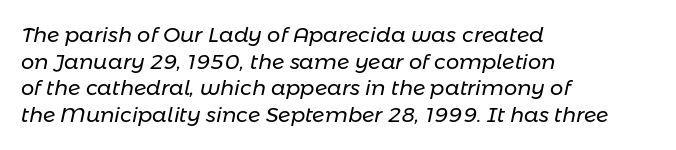
Descender tails drop into unmarked territory. The lines in this sample share a left origin and differ only in where they stop. The letters are slanted; this is an italic face. Evenly set lines give the paragraph a standard silhouette.
